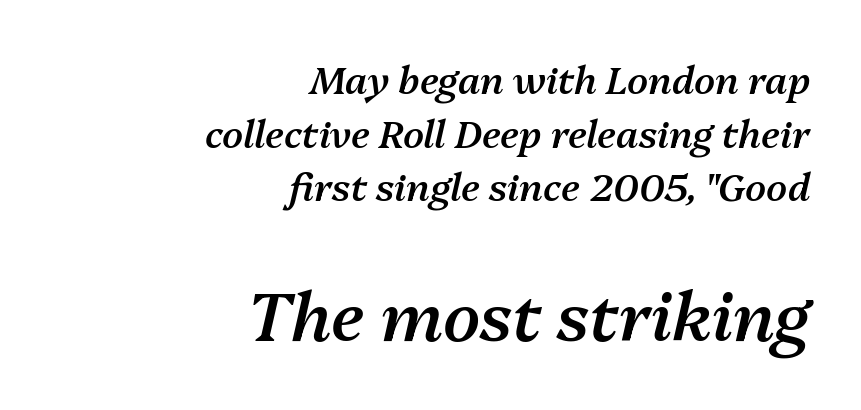
The image shows 67 px semibold type, italic (leaning right); set right-aligned, normal line spacing (1.41x), normal letter spacing, not underlined; the second (bottom) block is 1.76x larger; medium stroke contrast and a medium x-height.
